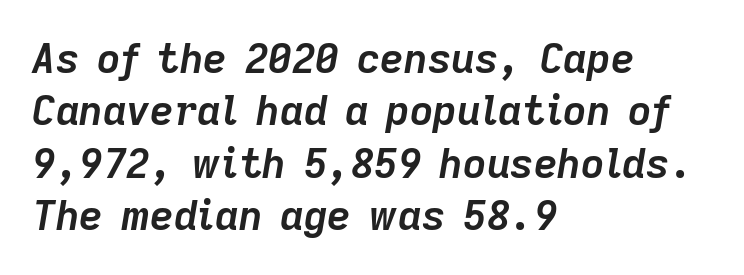
What stands out about the letter spacing? Nothing — it is the standard amount. Clear beneath every line of the passage. A student would call this left alignment; a typographer would say flush left, rag right. Spacing verdict: proportional, widths tailored to each character. A typesetter would call this leading conventional body-copy spacing.
